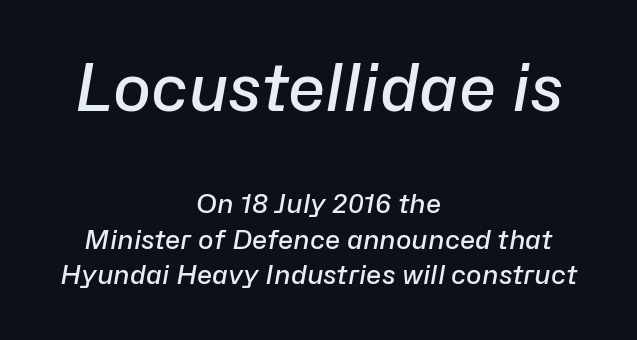
{"italic": "yes", "lean": "right", "slant_degrees": 10, "bold": "semi", "weight": "semibold", "width": "normal", "stroke_contrast": "low", "x_height": "medium", "monospaced": "no", "underline": "no", "align": "center", "line_spacing": "normal", "line_spacing_ratio": 1.36, "letter_spacing": "normal", "letter_spacing_em": 0.0, "larger_block": "first", "size_ratio": 2.46, "glyph_px": 64}
